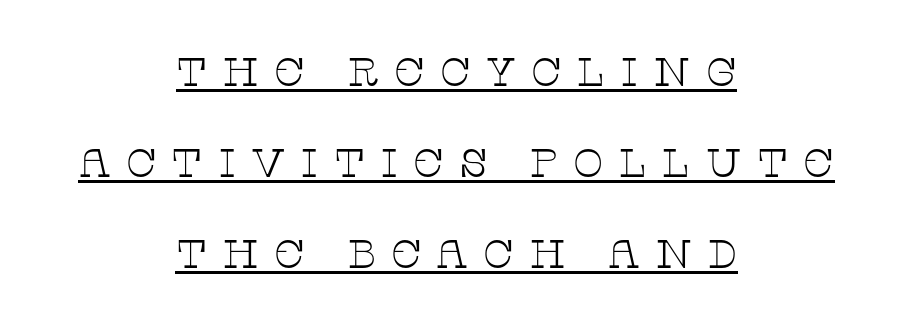
Horizontal bands of white between lines are thick stripes. Think of a printed novel: that variable character pitch is what you see here. The setting favours the middle, as headings and verse often do. Has an underline been added? It has. Heaviness? Minimal to ordinary, like unemphasized prose.
